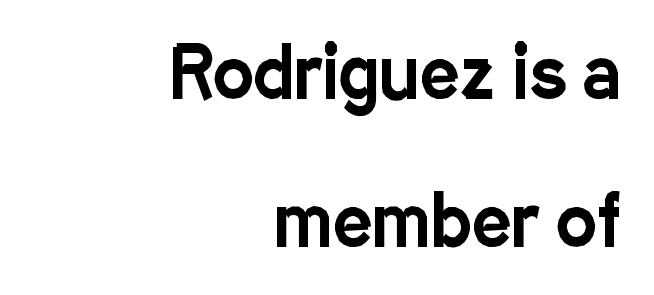
Do the characters align in a grid? No, the font is proportional. Each letter's strokes conclude bluntly, with no projecting serifs. If you drew a line through each stem, it would be perfectly vertical. Only glyphs here, with clear space below each row.
